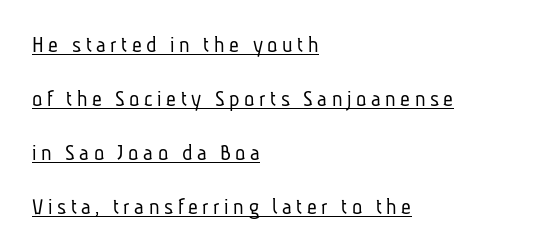
{"bold": "no", "underline": "yes", "align": "left", "line_spacing": "loose", "line_spacing_ratio": 2.25, "glyph_px": 24}
